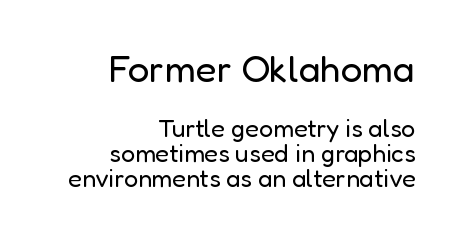
{"serif": "no", "italic": "no", "bold": "no", "weight": "regular", "width": "normal", "stroke_contrast": "low", "x_height": "medium", "monospaced": "no", "underline": "no", "align": "right", "line_spacing": "tight", "line_spacing_ratio": 1.0, "letter_spacing": "normal", "letter_spacing_em": 0.0, "larger_block": "first", "size_ratio": 1.52, "glyph_px": 38}
